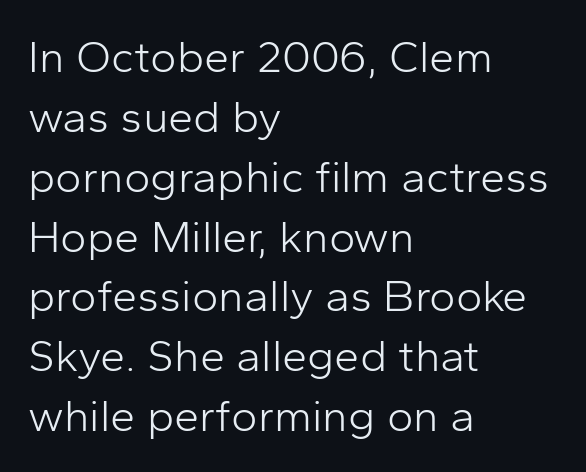
The image shows 45 px light sans-serif type, upright; set left-aligned, normal line spacing (1.33x), normal letter spacing, not underlined; low stroke contrast and a medium x-height.
